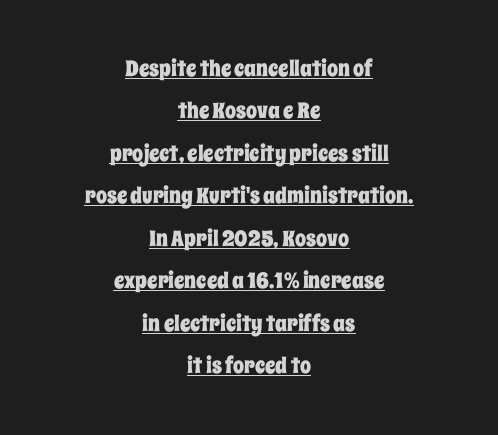
{"italic": "no", "underline": "yes", "align": "center", "line_spacing": "loose", "line_spacing_ratio": 1.93, "letter_spacing": "normal", "letter_spacing_em": 0.0, "glyph_px": 22}
